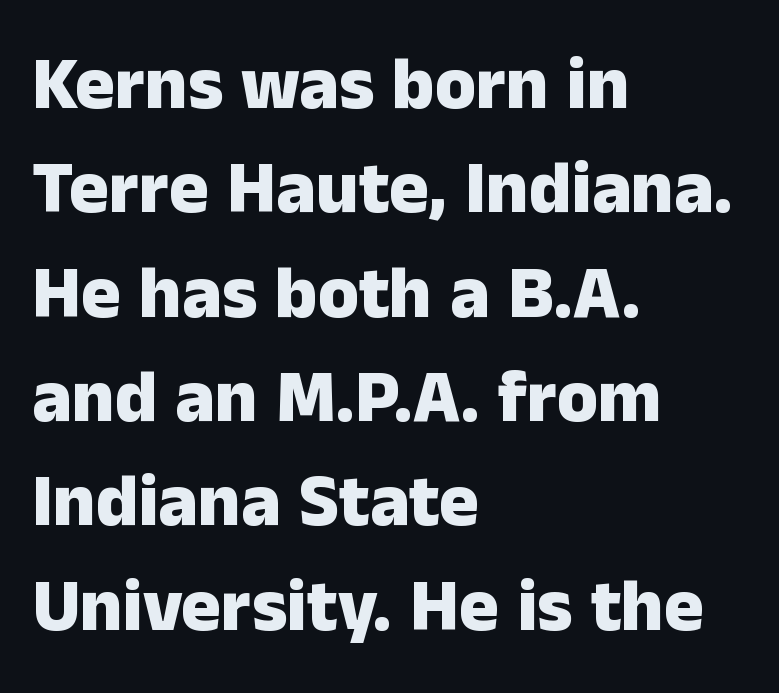
{"serif": "no", "italic": "no", "bold": "yes", "weight": "heavy", "width": "normal", "stroke_contrast": "low", "x_height": "medium", "monospaced": "no", "underline": "no", "align": "left", "line_spacing": "normal", "line_spacing_ratio": 1.41, "letter_spacing": "normal", "letter_spacing_em": 0.0, "glyph_px": 74}
